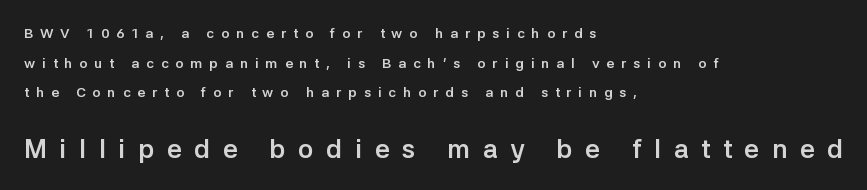
The image shows 26 px bold type, upright; set left-aligned, loose line spacing (2.11x), unusually wide letter spacing (+0.49 em), not underlined; the second (bottom) block is 1.86x larger.
